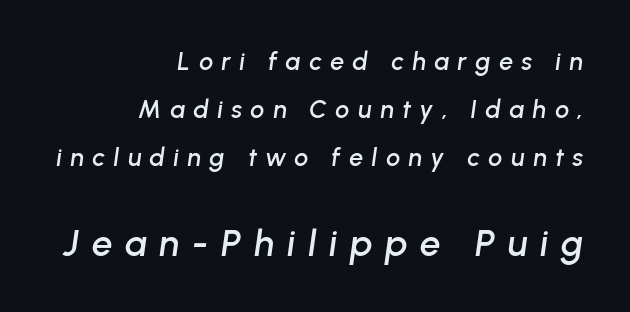
The image shows 37 px text type, italic (leaning right); set right-aligned, loose line spacing (1.92x), unusually wide letter spacing (+0.34 em), not underlined; the second (bottom) block is 1.48x larger; low stroke contrast and a medium x-height.
